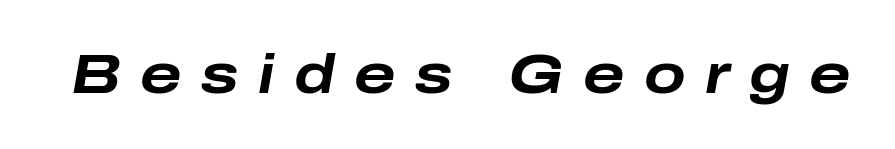
It's the slanting kind of type. Spacing verdict: proportional, widths tailored to each character. The tracking reads as deliberately expanded to a designer's eye. On the weight axis this lands at bold, roughly 700.
